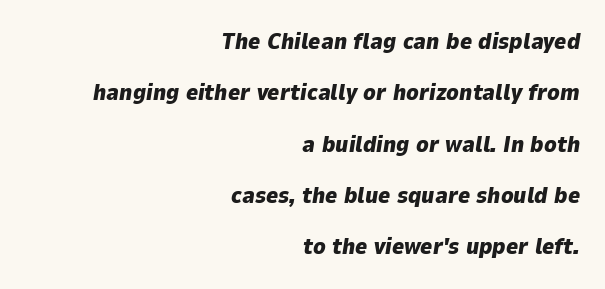
Q: Is the text bold? A: Yes.
Q: Is the text italic (slanted)? A: Yes, it leans right by about 9 degrees.
Q: Is the text underlined? A: No.
Q: How is the paragraph aligned? A: Right-aligned.
Q: Is the spacing between letters normal or unusually wide? A: Normal.
Q: Is the spacing between lines tight, normal or loose? A: Loose.
